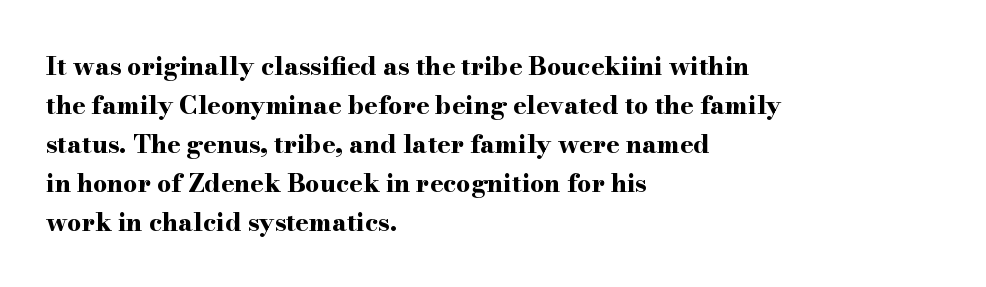
Vertical strokes here are truly vertical. In terms of letterspacing, this is plain default setting. This block has exactly the height ordinary leading produces. Pretty heavy lettering here — definitely bold.
